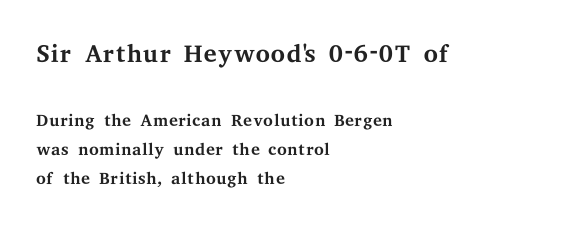
Q: Is the text bold? A: No.
Q: Is the text italic (slanted)? A: No, it is upright.
Q: Is the typeface a serif or a sans-serif typeface? A: Serif.
Q: Is the text underlined? A: No.
Q: How is the paragraph aligned? A: Left-aligned.
Q: Is the spacing between letters normal or unusually wide? A: Normal.
Q: Which block of text is set in a larger size, the first (top) or the second (bottom)? A: The first (top) one.
Q: Width (condensed, normal, or wide)? A: Wide.
Q: Stroke contrast? A: Medium.
Q: x-height? A: Medium.
Q: Monospaced? A: No.
